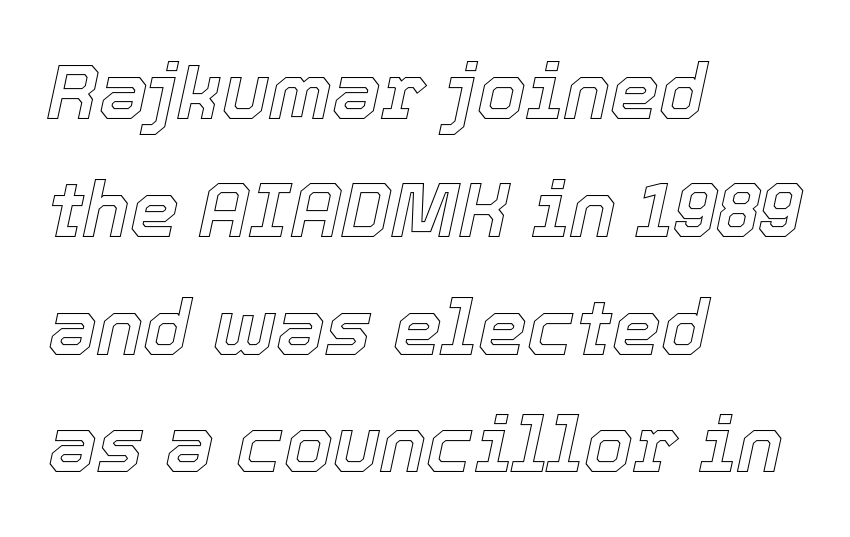
{"italic": "yes", "lean": "right", "slant_degrees": 12, "width": "normal", "x_height": "medium", "monospaced": "no", "underline": "no", "align": "left", "line_spacing": "normal", "line_spacing_ratio": 1.51, "letter_spacing": "normal", "letter_spacing_em": 0.0, "glyph_px": 78}
